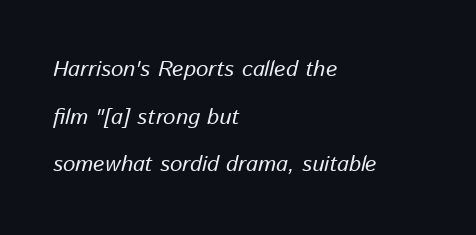
{"italic": "yes", "lean": "right", "slant_degrees": 13, "bold": "no", "underline": "no", "align": "left", "line_spacing": "loose", "line_spacing_ratio": 2.17, "letter_spacing": "normal", "letter_spacing_em": 0.0, "glyph_px": 22}
